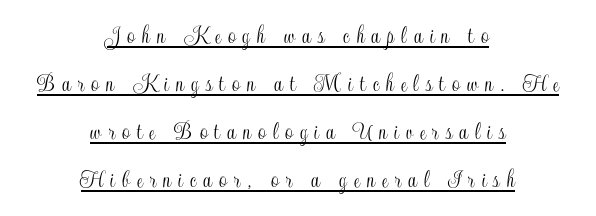
The image shows 27 px text type; set centered, line spacing 1.78x, unusually wide letter spacing (+0.26 em), underlined.
